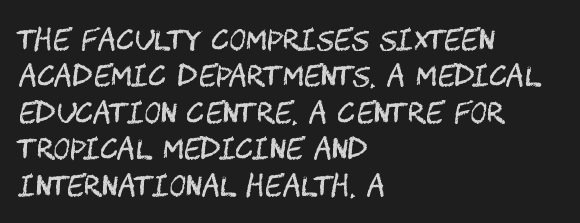
Q: Is the text bold? A: No.
Q: Is the text italic (slanted)? A: No, it is upright.
Q: Is the typeface a serif or a sans-serif typeface? A: Sans-serif.
Q: Is the text underlined? A: No.
Q: How is the paragraph aligned? A: Left-aligned.
Q: Is the spacing between letters normal or unusually wide? A: Normal.
Q: Is the spacing between lines tight, normal or loose? A: Normal.
Q: Width (condensed, normal, or wide)? A: Condensed.
Q: Stroke contrast? A: Medium.
Q: x-height? A: Large.
